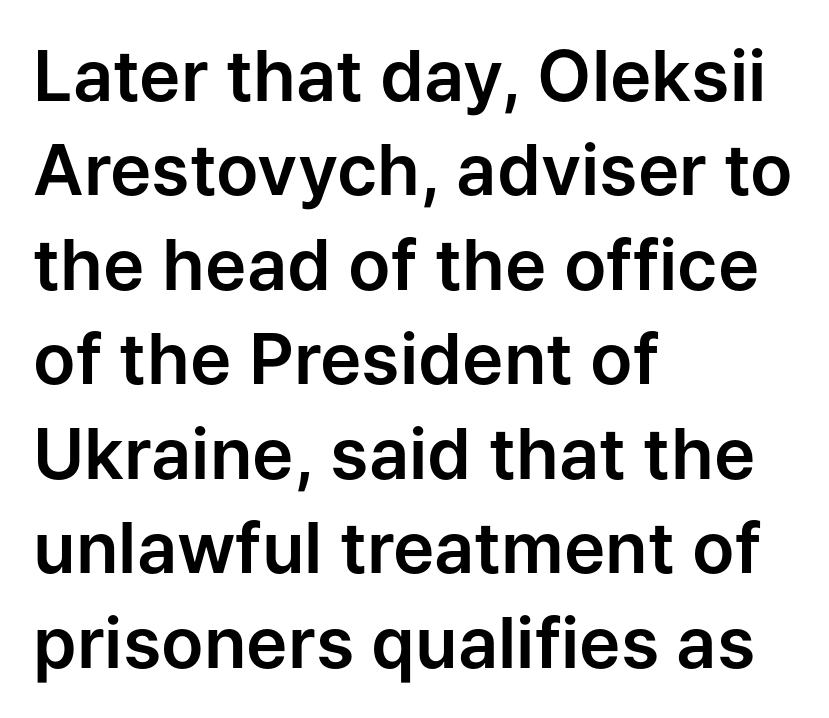
{"serif": "no", "italic": "no", "width": "normal", "stroke_contrast": "low", "x_height": "medium", "monospaced": "no", "underline": "no", "align": "left", "line_spacing": "normal", "line_spacing_ratio": 1.35, "letter_spacing": "normal", "letter_spacing_em": 0.0, "glyph_px": 70}
